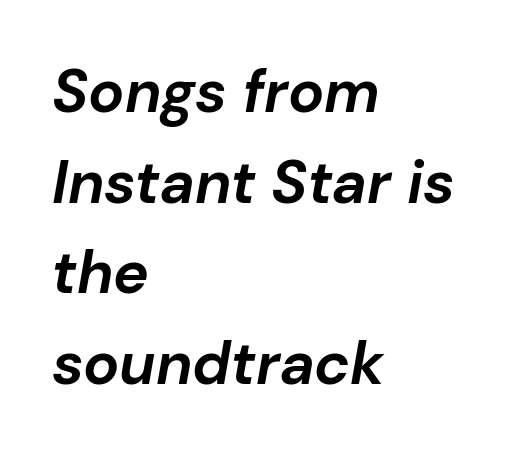
The image shows 60 px bold type, italic (leaning right); set left-aligned, normal line spacing (1.51x), normal letter spacing, not underlined; low stroke contrast and a medium x-height.
